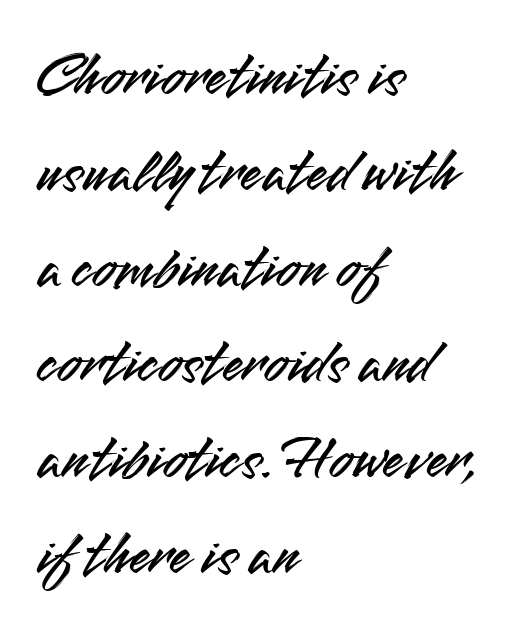
The designer went with a sans here, leaving each stem footless. Character widths vary here, with narrow letters taking less room than wide ones. Reading down the block, your eye returns to a fixed left position each line. The space beneath each line is pristine and unruled.
